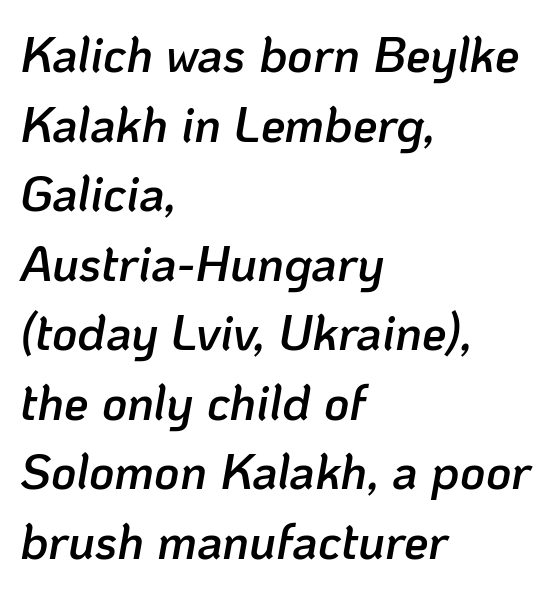
Letter spacing: default. Lines of text with bare space underneath. Set as a demibold, roughly 600 on the weight scale. Casual observation: everything's shoved over to the left.
